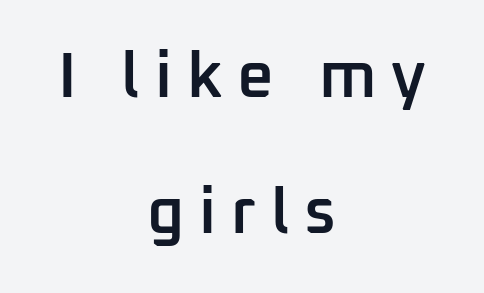
Q: Is the text bold? A: Semi-bold.
Q: Is the text italic (slanted)? A: No, it is upright.
Q: Is the typeface a serif or a sans-serif typeface? A: Sans-serif.
Q: Is the text underlined? A: No.
Q: How is the paragraph aligned? A: Centered.
Q: Is the spacing between letters normal or unusually wide? A: Unusually wide.
Q: Is the spacing between lines tight, normal or loose? A: Loose.
Q: Width (condensed, normal, or wide)? A: Normal.
Q: Stroke contrast? A: Low.
Q: x-height? A: Medium.
Q: Monospaced? A: No.
